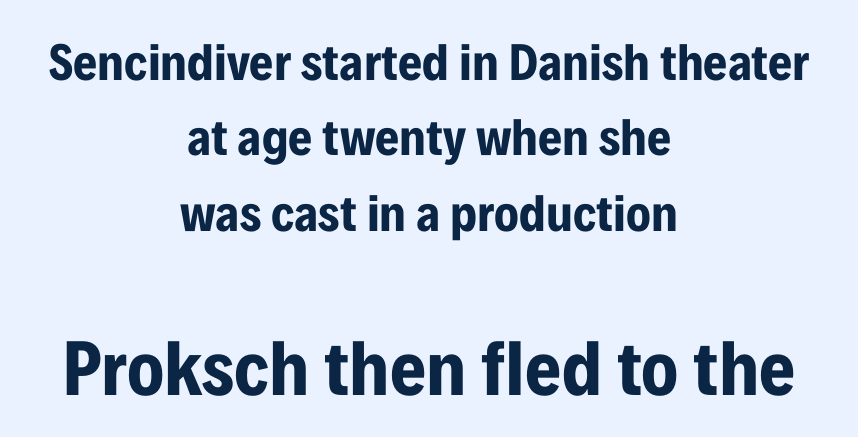
{"serif": "no", "italic": "no", "bold": "yes", "weight": "bold", "width": "condensed", "stroke_contrast": "low", "x_height": "medium", "monospaced": "no", "underline": "no", "align": "center", "line_spacing": "normal", "line_spacing_ratio": 1.45, "letter_spacing": "normal", "letter_spacing_em": 0.0, "larger_block": "second", "size_ratio": 1.5, "glyph_px": 78}
